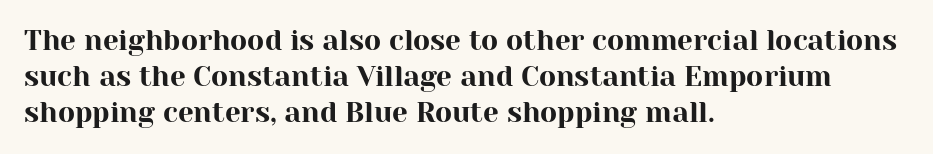
Letterform terminals end in serifs throughout the passage. If you drew a line through each stem, it would be perfectly vertical. Only glyphs here, with clear space below each row. The rendering uses natural spacing where letterforms have individual widths. Horizontal alignment here is leftward, the default for most running prose. Tracking here is standard; glyphs follow each other at the usual distance.
